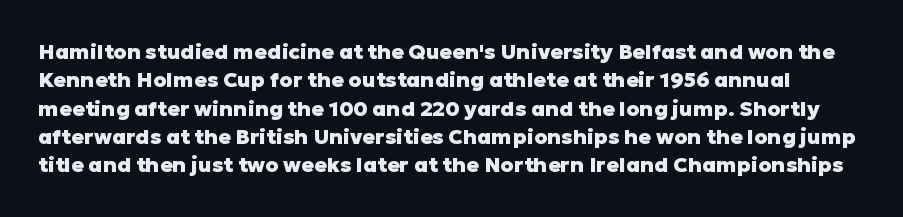
Q: Is the text bold? A: Yes.
Q: Is the text italic (slanted)? A: No, it is upright.
Q: Is the text underlined? A: No.
Q: Is the spacing between letters normal or unusually wide? A: Normal.
Q: Is the spacing between lines tight, normal or loose? A: Normal.
